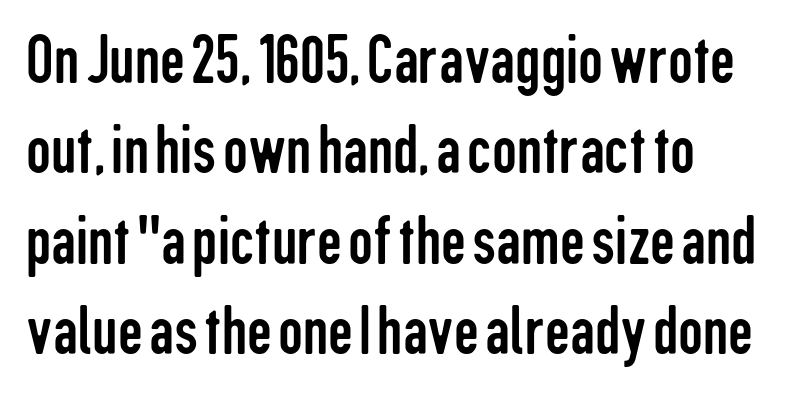
Q: Is the text bold? A: No.
Q: Is the text italic (slanted)? A: No, it is upright.
Q: Is the typeface a serif or a sans-serif typeface? A: Sans-serif.
Q: Is the text underlined? A: No.
Q: Is the spacing between letters normal or unusually wide? A: Normal.
Q: Is the spacing between lines tight, normal or loose? A: Normal.
Q: Width (condensed, normal, or wide)? A: Condensed.
Q: Stroke contrast? A: Low.
Q: x-height? A: Medium.
Q: Monospaced? A: No.
